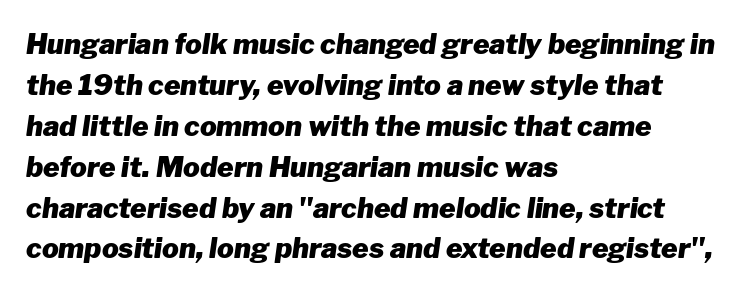
The image shows 28 px heavy type, italic (leaning right); set left-aligned, normal line spacing (1.46x), normal letter spacing, not underlined; low stroke contrast and a medium x-height.
